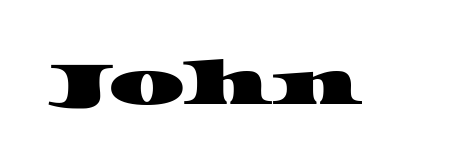
{"serif": "yes", "width": "wide", "stroke_contrast": "high", "x_height": "large", "monospaced": "no", "underline": "no", "letter_spacing": "normal", "letter_spacing_em": 0.0, "glyph_px": 61}
